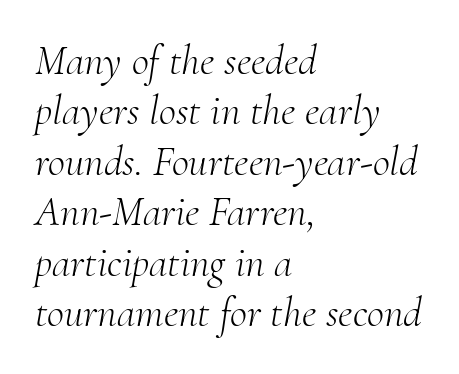
{"serif": "yes", "italic": "yes", "lean": "right", "slant_degrees": 10, "bold": "no", "weight": "light", "width": "normal", "stroke_contrast": "medium", "x_height": "small", "monospaced": "no", "underline": "no", "align": "left", "line_spacing_ratio": 1.2, "letter_spacing": "normal", "letter_spacing_em": 0.0, "glyph_px": 42}
